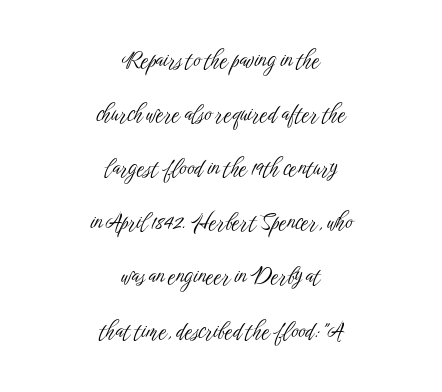
Only glyphs here, with clear space below each row. Is this a heavy cut? Hardly; it is regular or lighter. This rendering leaves character spacing at its baseline value.
